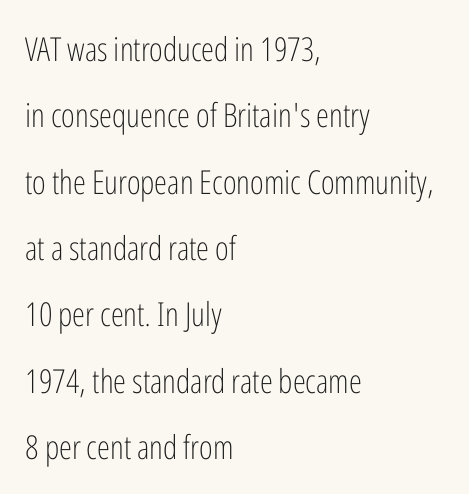
{"serif": "no", "italic": "no", "bold": "no", "weight": "light", "width": "condensed", "stroke_contrast": "low", "x_height": "medium", "monospaced": "no", "underline": "no", "align": "left", "line_spacing": "loose", "line_spacing_ratio": 2.01, "letter_spacing": "normal", "letter_spacing_em": 0.0, "glyph_px": 33}
